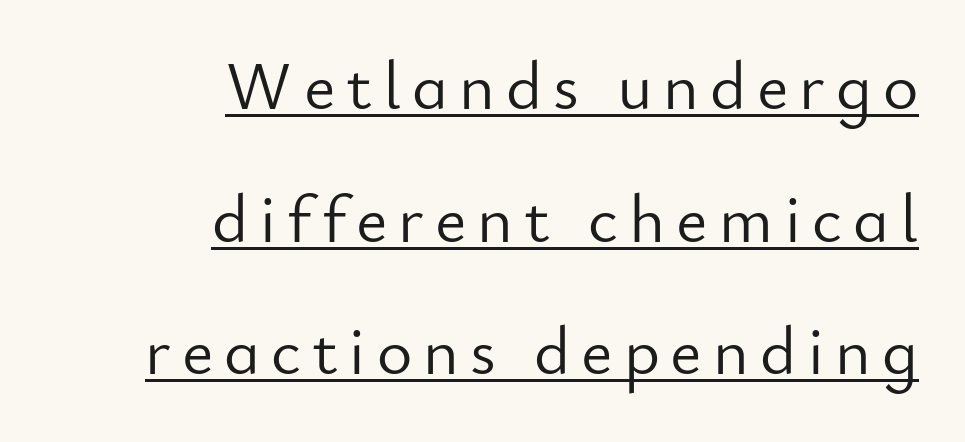
Q: Is the text bold? A: No.
Q: Is the text italic (slanted)? A: No, it is upright.
Q: Is the typeface a serif or a sans-serif typeface? A: Sans-serif.
Q: Is the text underlined? A: Yes.
Q: How is the paragraph aligned? A: Right-aligned.
Q: Is the spacing between lines tight, normal or loose? A: Loose.
Q: Width (condensed, normal, or wide)? A: Normal.
Q: Stroke contrast? A: Low.
Q: x-height? A: Small.
Q: Monospaced? A: No.
